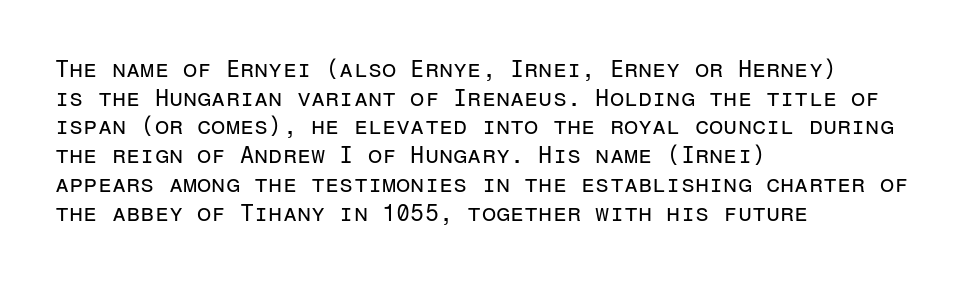
The image shows 23 px text type, upright; set left-aligned, normal line spacing (1.25x), normal letter spacing, not underlined.
